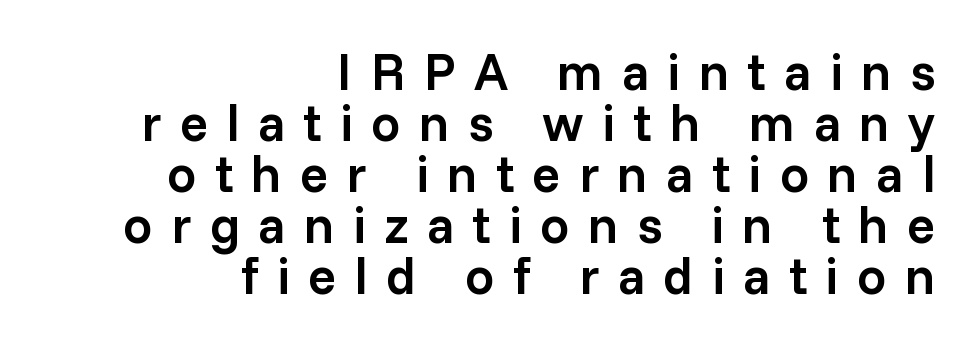
{"serif": "no", "italic": "no", "bold": "semi", "weight": "semibold", "width": "normal", "stroke_contrast": "low", "x_height": "medium", "monospaced": "no", "underline": "no", "align": "right", "line_spacing": "tight", "line_spacing_ratio": 0.98, "letter_spacing": "wide", "letter_spacing_em": 0.35, "glyph_px": 52}
